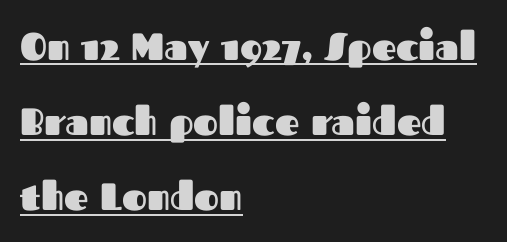
{"serif": "no", "italic": "no", "bold": "yes", "weight": "heavy", "width": "normal", "stroke_contrast": "medium", "x_height": "medium", "monospaced": "no", "underline": "yes", "align": "left", "line_spacing": "loose", "line_spacing_ratio": 1.98, "letter_spacing": "normal", "letter_spacing_em": 0.0, "glyph_px": 38}
